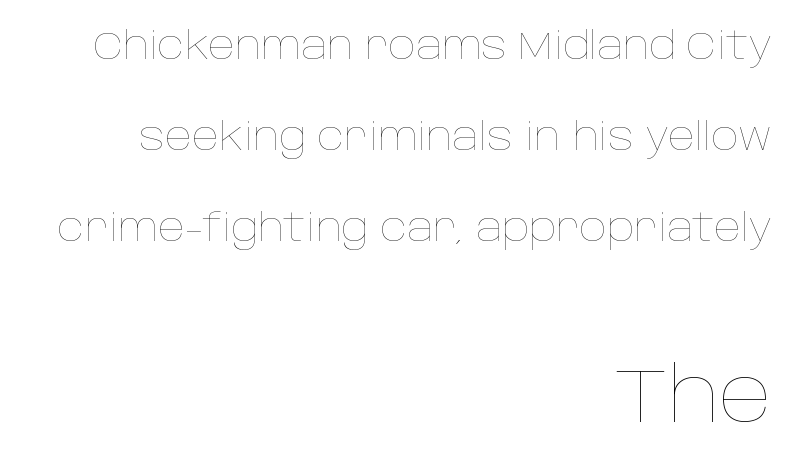
Q: Is the text bold? A: No.
Q: Is the text italic (slanted)? A: No, it is upright.
Q: Is the text underlined? A: No.
Q: How is the paragraph aligned? A: Right-aligned.
Q: Is the spacing between letters normal or unusually wide? A: Normal.
Q: Is the spacing between lines tight, normal or loose? A: Loose.
Q: Which block of text is set in a larger size, the first (top) or the second (bottom)? A: The second (bottom) one.
Q: Width (condensed, normal, or wide)? A: Normal.
Q: Stroke contrast? A: Low.
Q: x-height? A: Large.
Q: Monospaced? A: No.
